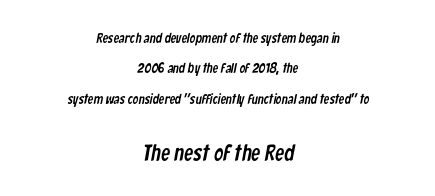
Q: Is the text underlined? A: No.
Q: How is the paragraph aligned? A: Centered.
Q: Is the spacing between letters normal or unusually wide? A: Normal.
Q: Is the spacing between lines tight, normal or loose? A: Loose.
Q: Which block of text is set in a larger size, the first (top) or the second (bottom)? A: The second (bottom) one.
